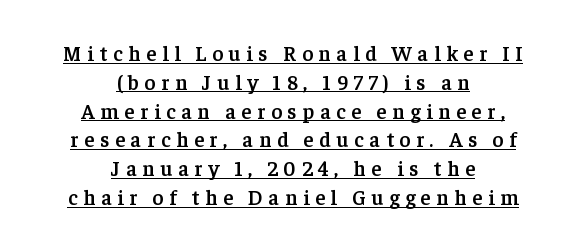
The image shows 21 px text type, upright; set centered, normal line spacing (1.37x), unusually wide letter spacing (+0.27 em), underlined.
